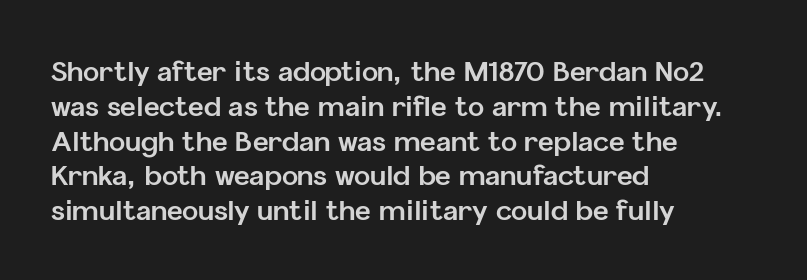
The image shows 27 px bold type, upright; set left-aligned, normal line spacing (1.29x), normal letter spacing, not underlined.
